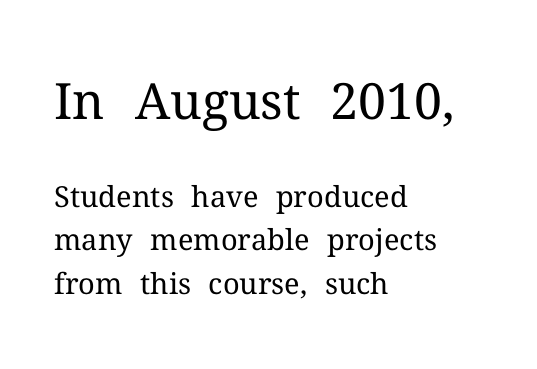
Q: Is the text bold? A: No.
Q: Is the text italic (slanted)? A: No, it is upright.
Q: Is the typeface a serif or a sans-serif typeface? A: Serif.
Q: Is the text underlined? A: No.
Q: How is the paragraph aligned? A: Left-aligned.
Q: Is the spacing between letters normal or unusually wide? A: Normal.
Q: Is the spacing between lines tight, normal or loose? A: Normal.
Q: Which block of text is set in a larger size, the first (top) or the second (bottom)? A: The first (top) one.
Q: Width (condensed, normal, or wide)? A: Normal.
Q: Stroke contrast? A: Medium.
Q: x-height? A: Medium.
Q: Monospaced? A: No.
